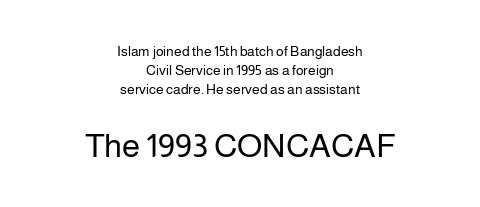
Q: Is the text bold? A: No.
Q: Is the text italic (slanted)? A: No, it is upright.
Q: Is the typeface a serif or a sans-serif typeface? A: Sans-serif.
Q: Is the text underlined? A: No.
Q: How is the paragraph aligned? A: Centered.
Q: Is the spacing between letters normal or unusually wide? A: Normal.
Q: Is the spacing between lines tight, normal or loose? A: Normal.
Q: Which block of text is set in a larger size, the first (top) or the second (bottom)? A: The second (bottom) one.
Q: Width (condensed, normal, or wide)? A: Normal.
Q: Stroke contrast? A: Low.
Q: x-height? A: Medium.
Q: Monospaced? A: No.
